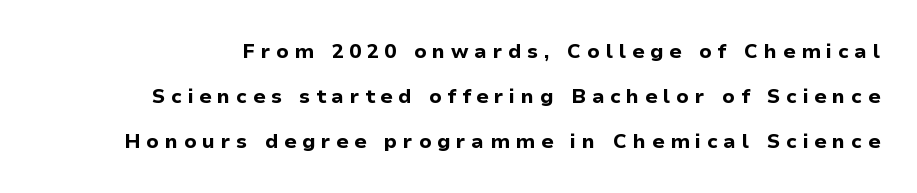
The image shows 20 px bold type, upright; set loose line spacing (2.24x), unusually wide letter spacing (+0.28 em), not underlined.
